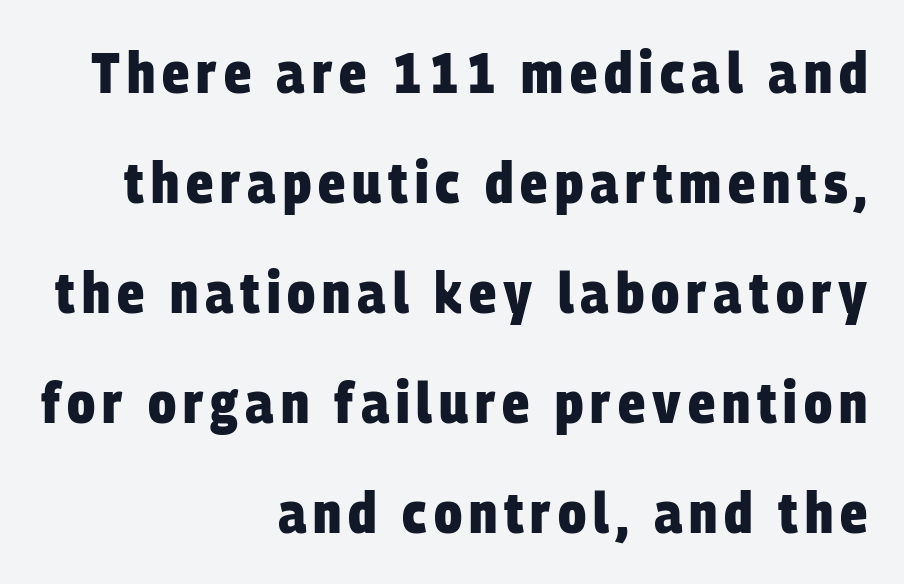
In terms of weight, the rendering is a true, heavy bold. A student would call this right alignment; a typographer would say flush right, rag left. This sample trades compactness for vertical openness between lines. The letters advance in unequal steps, a hallmark of proportional type. Is this a sans? Yes — the strokes have no serifs. Nobody drew a line under any word here.
